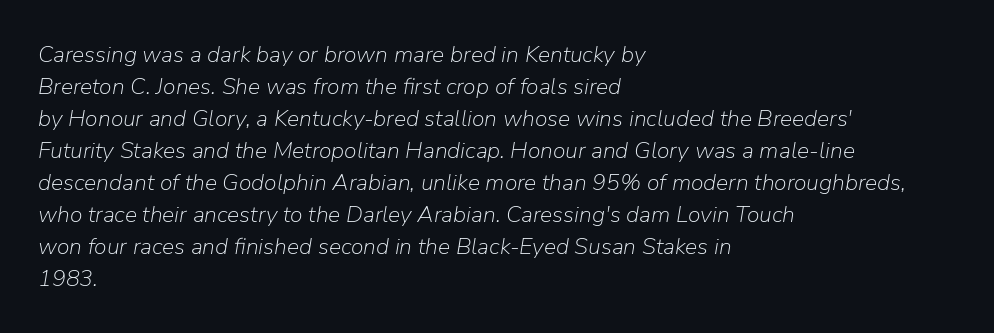
The image shows 23 px text type, italic (leaning right); set left-aligned, normal line spacing (1.39x), normal letter spacing, not underlined.
